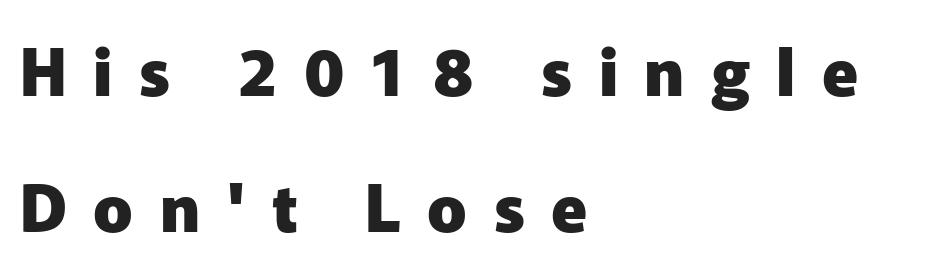
Spacing between characters has been opened up far beyond the box default. Horizontal alignment here is leftward, the default for most running prose. This is heavy type, rendered in bold. A typesetter would mark this as roman, not italic. Nobody drew a line under any word here. Is this a fixed-width face? No — the glyphs have proportional, varying widths.
